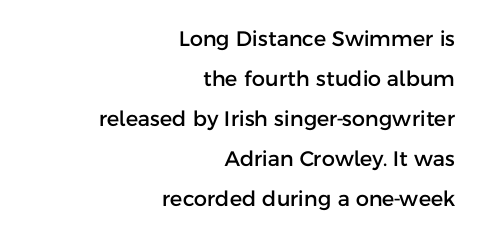
The image shows 21 px text type, upright; set right-aligned, loose line spacing (1.9x), normal letter spacing, not underlined.
